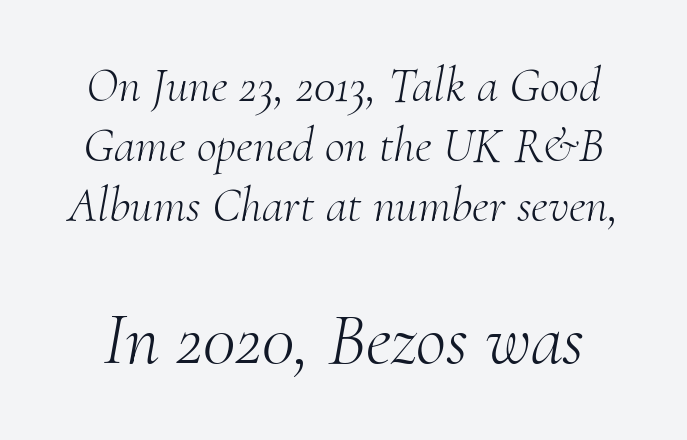
The image shows 74 px light serif type, italic (leaning right); set line spacing 1.22x, normal letter spacing, not underlined; the second (bottom) block is 1.51x larger; medium stroke contrast and a small x-height.
